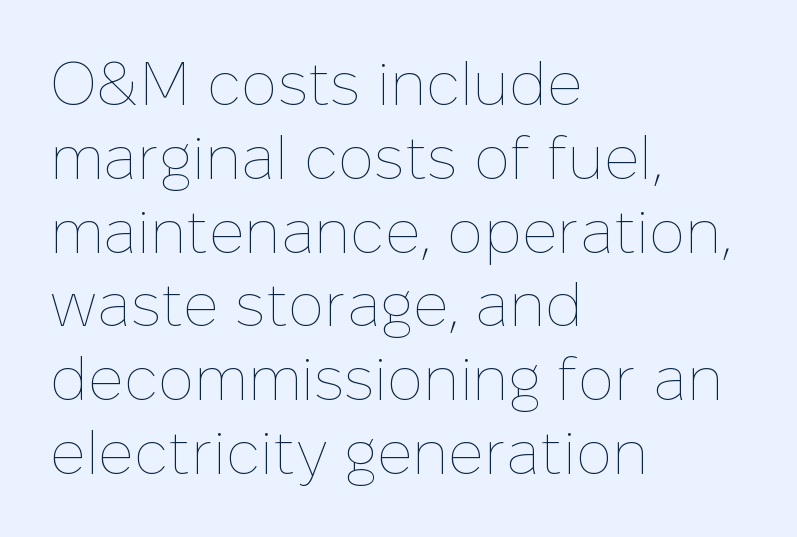
{"italic": "no", "bold": "no", "weight": "thin", "width": "normal", "stroke_contrast": "low", "x_height": "medium", "monospaced": "no", "underline": "no", "align": "left", "line_spacing_ratio": 1.21, "letter_spacing": "normal", "letter_spacing_em": 0.0, "glyph_px": 61}
